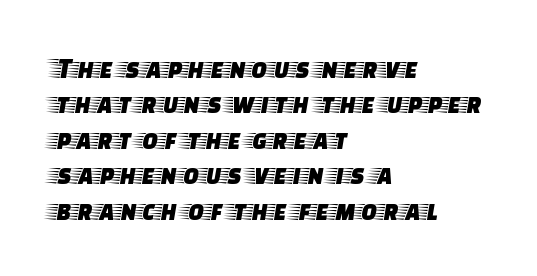
Here the designer chose a conventional face with non-uniform glyph widths. Alignment: flush left. Nothing unusual about the tracking: characters are spaced as the font intends.
